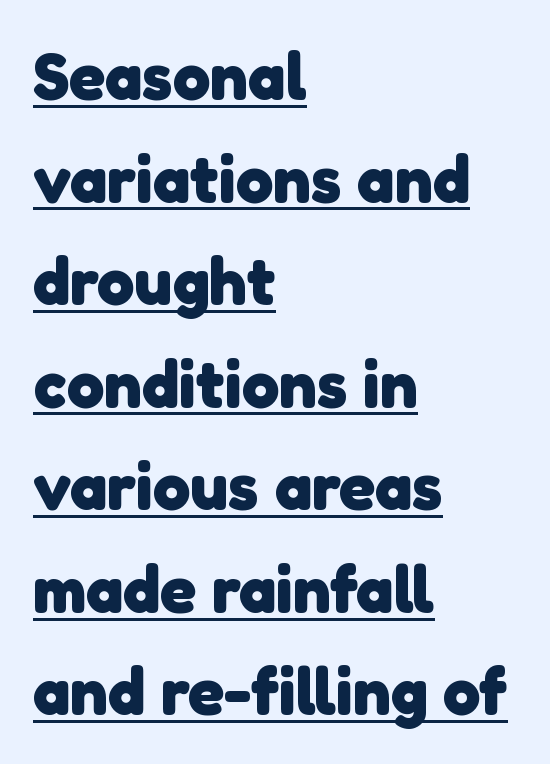
Q: Is the text bold? A: Yes.
Q: Is the typeface a serif or a sans-serif typeface? A: Sans-serif.
Q: Is the text underlined? A: Yes.
Q: How is the paragraph aligned? A: Left-aligned.
Q: Is the spacing between letters normal or unusually wide? A: Normal.
Q: Is the spacing between lines tight, normal or loose? A: Normal.
Q: Width (condensed, normal, or wide)? A: Normal.
Q: Stroke contrast? A: Low.
Q: x-height? A: Medium.
Q: Monospaced? A: No.
